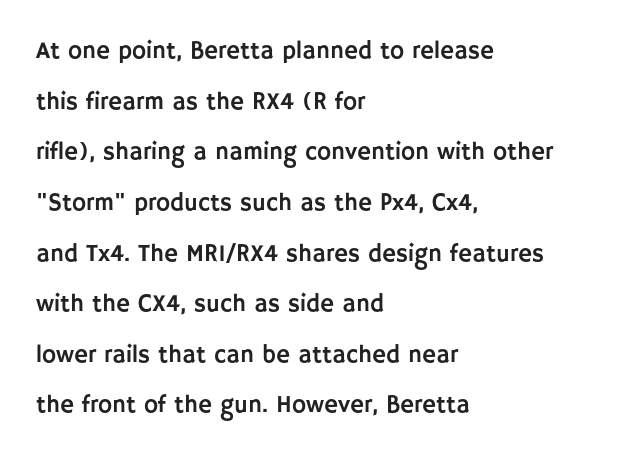
The image shows 24 px text type, upright; set left-aligned, loose line spacing (2.11x), normal letter spacing, not underlined.
